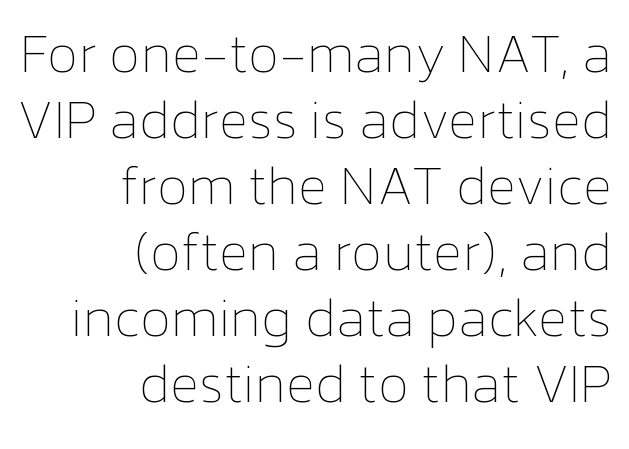
Q: Is the text bold? A: No.
Q: Is the text italic (slanted)? A: No, it is upright.
Q: Is the text underlined? A: No.
Q: How is the paragraph aligned? A: Right-aligned.
Q: Is the spacing between letters normal or unusually wide? A: Normal.
Q: Width (condensed, normal, or wide)? A: Normal.
Q: Stroke contrast? A: Low.
Q: x-height? A: Medium.
Q: Monospaced? A: No.
